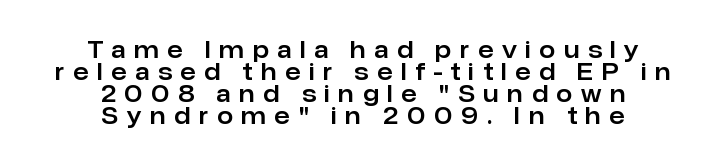
{"italic": "no", "underline": "no", "align": "center", "line_spacing": "tight", "line_spacing_ratio": 0.95, "letter_spacing": "wide", "letter_spacing_em": 0.37, "glyph_px": 23}
